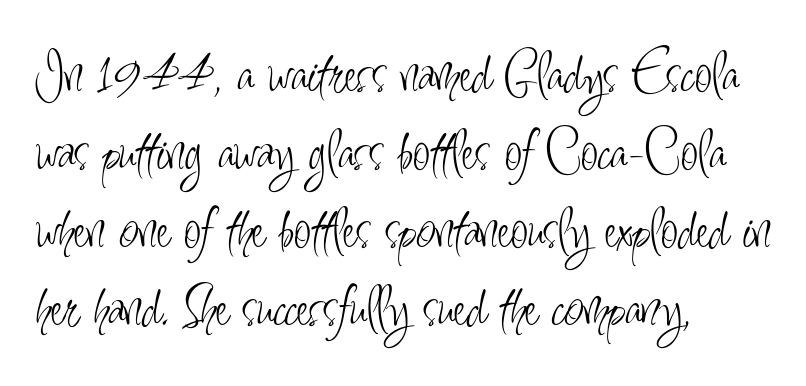
Reading down the block, your eye returns to a fixed left position each line. The rendering shows plain stroke endings on the letterforms — a sans-serif design. Looks like regular typesetting: each glyph gets only the width it needs. The baseline area is clear.
